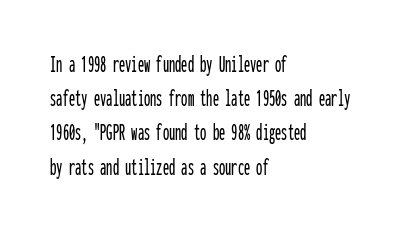
The lettering holds an erect, upright posture throughout. Nobody drew a line under any word here. This rendering uses left alignment, leaving the right contour irregular. Each new line begins a customary step beneath the previous one. Students, note that the glyphs here touch the page at normal intervals.
